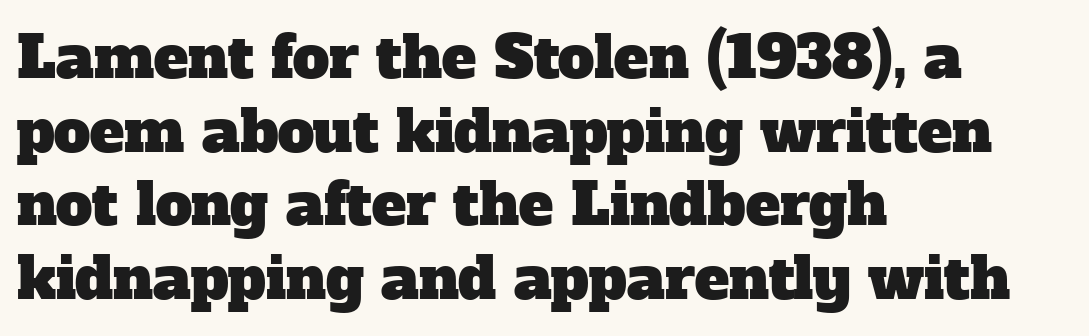
Decoration check: the copy has no underline. The characters display serif detailing at their extremities. The vertical gap from one line to the next is medium. The passage shown is typed in a proportional face where columns would drift. Nothing unusual about the tracking: characters are spaced as the font intends. Line starts are locked; line ends wander.
